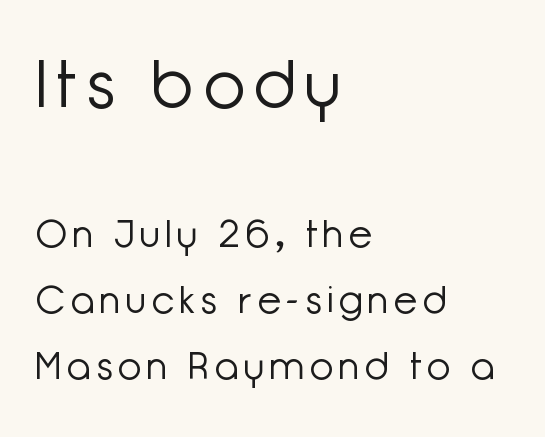
{"serif": "no", "italic": "no", "bold": "no", "weight": "light", "width": "normal", "stroke_contrast": "low", "x_height": "medium", "monospaced": "no", "underline": "no", "align": "left", "line_spacing_ratio": 1.74, "larger_block": "first", "size_ratio": 1.76, "glyph_px": 67}
